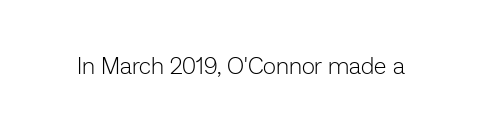
{"italic": "no", "bold": "no", "underline": "no", "letter_spacing": "normal", "letter_spacing_em": 0.0, "glyph_px": 23}
